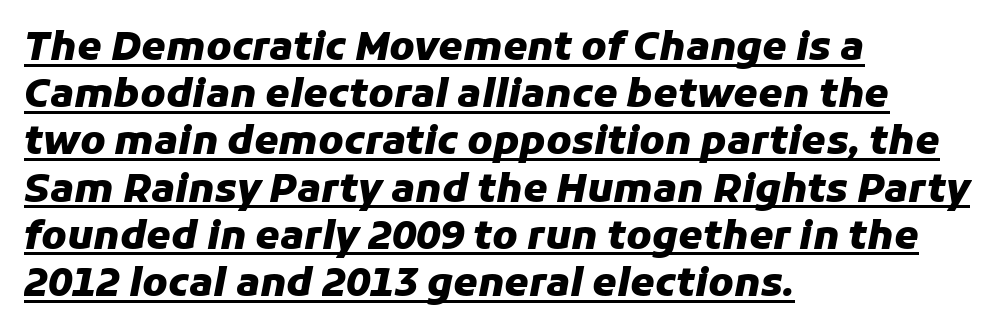
The image shows 39 px heavy type, italic (leaning right); set left-aligned, line spacing 1.21x, normal letter spacing, underlined; low stroke contrast and a medium x-height.
